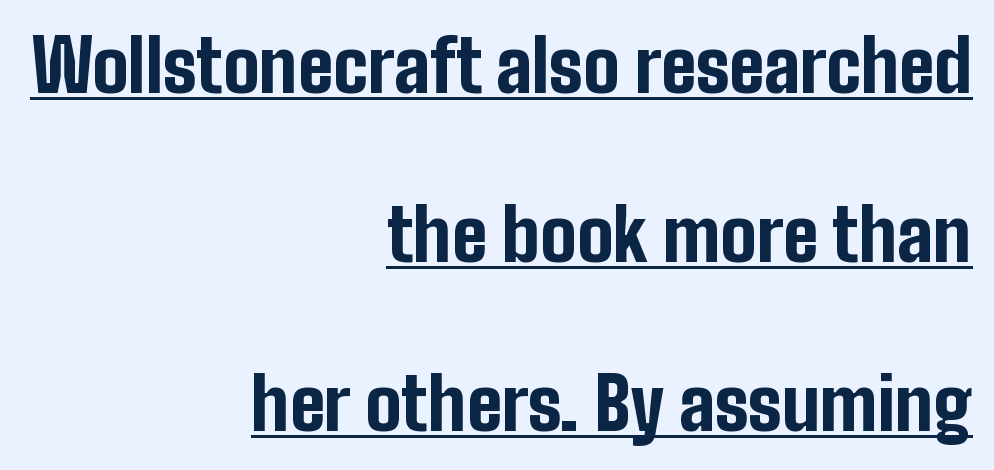
The image shows 72 px bold, condensed sans-serif type, upright; set right-aligned, loose line spacing (2.35x), normal letter spacing, underlined; low stroke contrast and a medium x-height.
